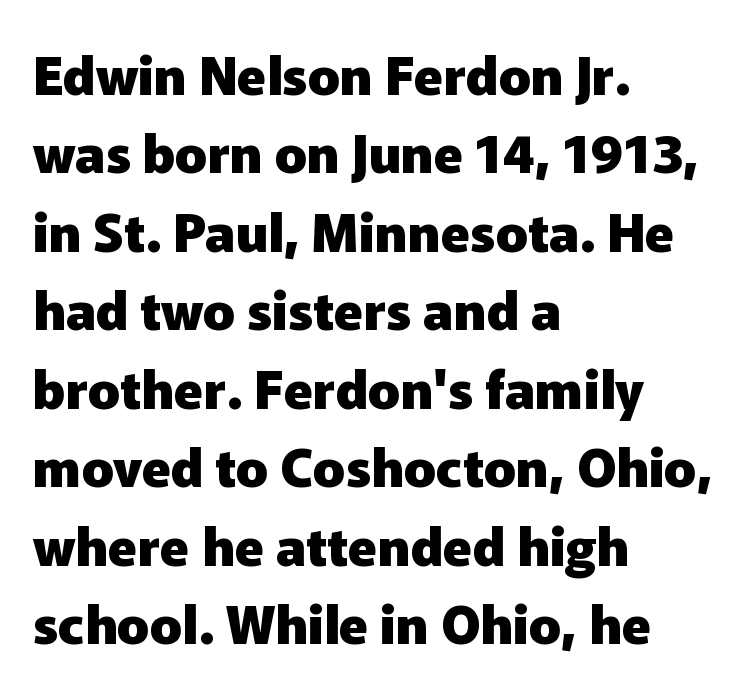
The image shows 53 px heavy sans-serif type, upright; set left-aligned, normal line spacing (1.48x), normal letter spacing, not underlined; low stroke contrast and a medium x-height.
